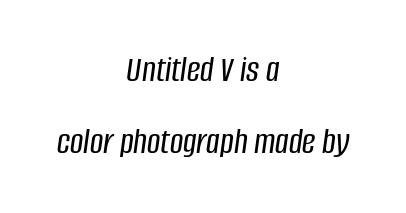
The image shows 37 px condensed type, italic (leaning right); set centered, loose line spacing (1.95x), normal letter spacing, not underlined; low stroke contrast and a large x-height.
